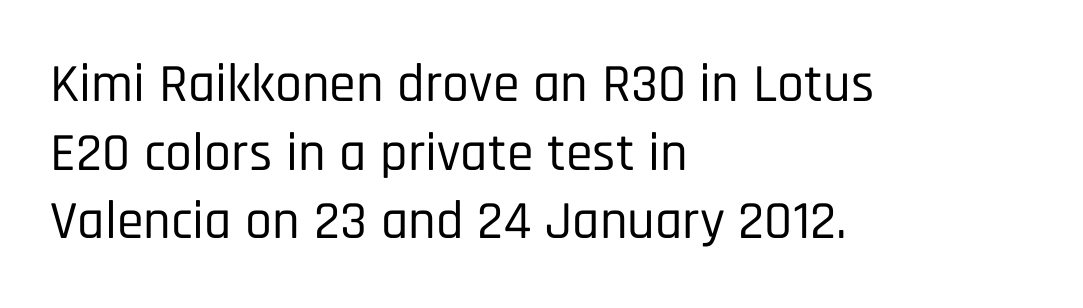
Q: Is the text italic (slanted)? A: No, it is upright.
Q: Is the typeface a serif or a sans-serif typeface? A: Sans-serif.
Q: Is the text underlined? A: No.
Q: How is the paragraph aligned? A: Left-aligned.
Q: Is the spacing between letters normal or unusually wide? A: Normal.
Q: Is the spacing between lines tight, normal or loose? A: Normal.
Q: Width (condensed, normal, or wide)? A: Condensed.
Q: Stroke contrast? A: Low.
Q: x-height? A: Large.
Q: Monospaced? A: No.
